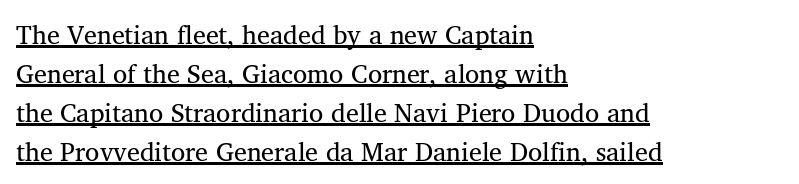
Decoration check: the copy is underlined. No italicization has been applied; the sample stays upright. Stems here are at most as thick as an everyday book face. The typesetter chose a ragged-right arrangement here.
